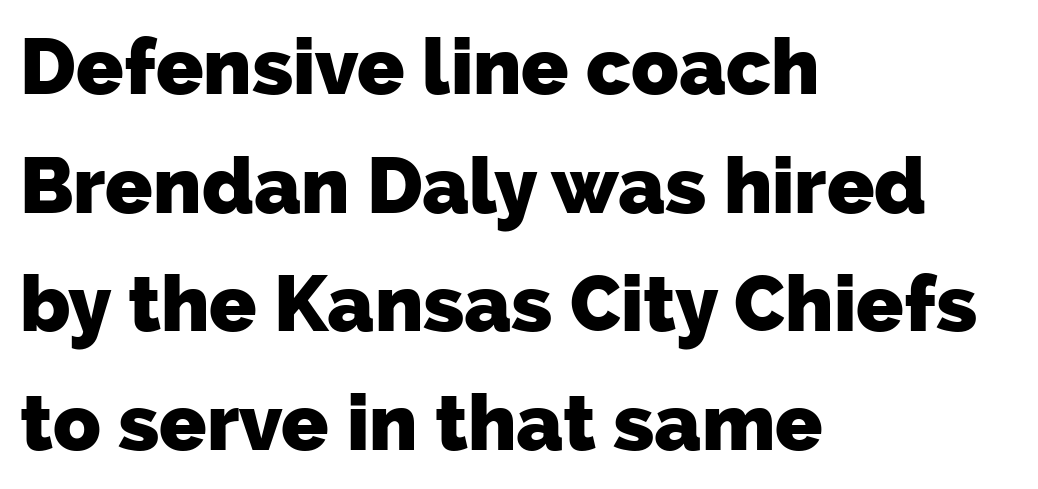
{"serif": "no", "bold": "yes", "weight": "heavy", "width": "normal", "stroke_contrast": "low", "x_height": "medium", "monospaced": "no", "underline": "no", "align": "left", "line_spacing": "normal", "line_spacing_ratio": 1.52, "letter_spacing": "normal", "letter_spacing_em": 0.0, "glyph_px": 78}
